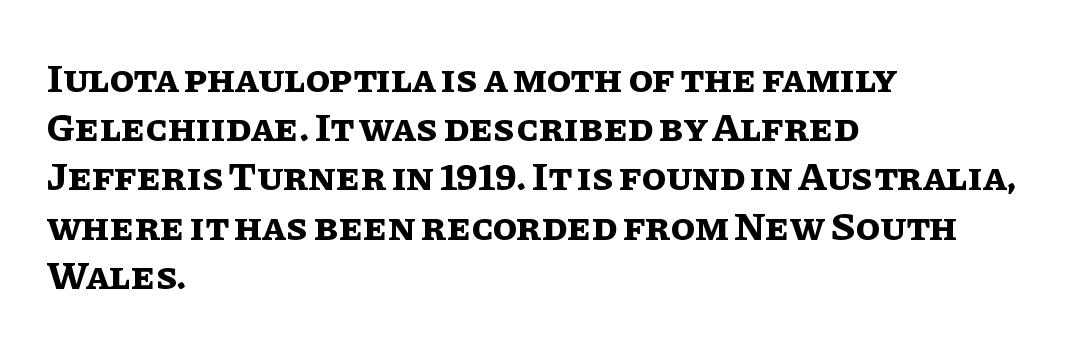
The image shows 40 px bold type, upright; set left-aligned, line spacing 1.23x, normal letter spacing, not underlined; low stroke contrast and a large x-height.
